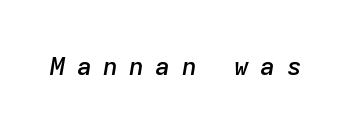
Q: Is the text bold? A: Semi-bold.
Q: Is the text italic (slanted)? A: Yes, it leans right by about 9 degrees.
Q: Is the text underlined? A: No.
Q: Is the spacing between letters normal or unusually wide? A: Unusually wide.
